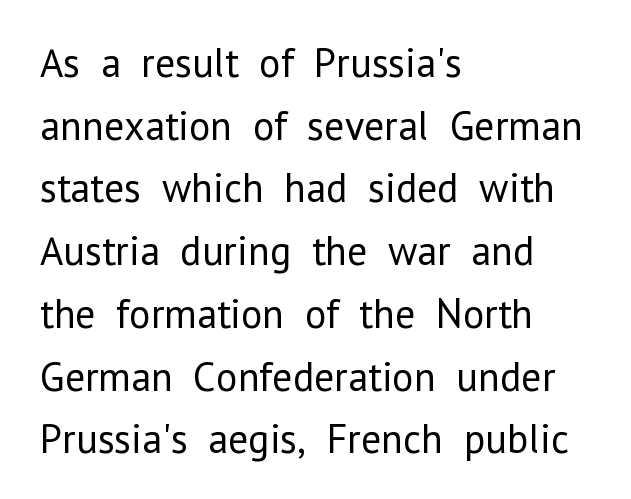
Check where the strokes stop: nothing finishes them off — pure sans. The font's upright variant was chosen for this text. The ragged edge is on the right, which tells us the setting is flush left. No letter is thick-stroked: the sample isn't bold.
